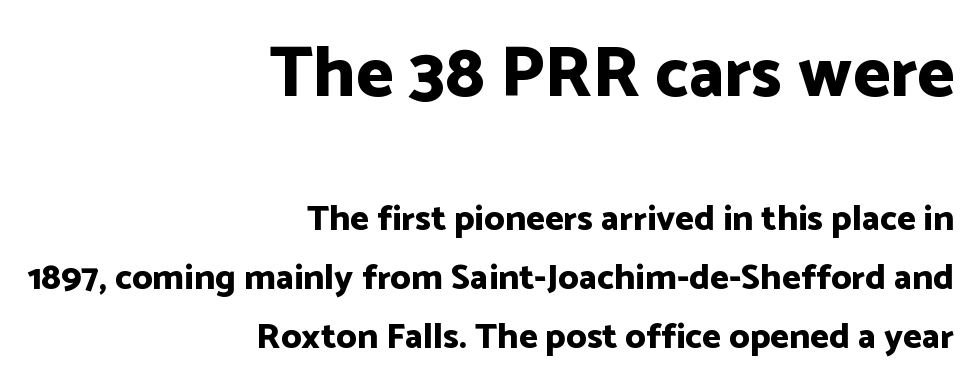
Q: Is the text bold? A: Yes.
Q: Is the text italic (slanted)? A: No, it is upright.
Q: Is the typeface a serif or a sans-serif typeface? A: Sans-serif.
Q: Is the text underlined? A: No.
Q: How is the paragraph aligned? A: Right-aligned.
Q: Is the spacing between letters normal or unusually wide? A: Normal.
Q: Is the spacing between lines tight, normal or loose? A: Normal.
Q: Which block of text is set in a larger size, the first (top) or the second (bottom)? A: The first (top) one.
Q: Width (condensed, normal, or wide)? A: Normal.
Q: Stroke contrast? A: Low.
Q: x-height? A: Medium.
Q: Monospaced? A: No.
